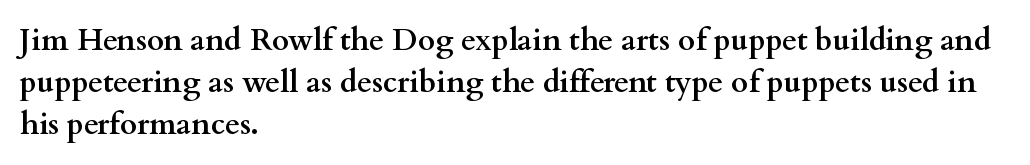
{"serif": "yes", "italic": "no", "bold": "yes", "weight": "semibold", "width": "wide", "stroke_contrast": "medium", "x_height": "small", "monospaced": "no", "underline": "no", "align": "left", "line_spacing": "normal", "line_spacing_ratio": 1.4, "letter_spacing": "normal", "letter_spacing_em": 0.0, "glyph_px": 30}
